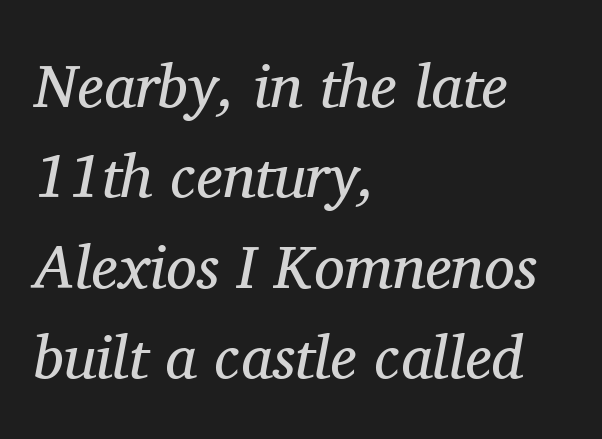
The lettering tilts uniformly, giving the passage an italic look. Varying glyph widths throughout — classic text-font behaviour. Letters rest on an invisible, unmarked baseline. All the whitespace from short lines collects on the right.
